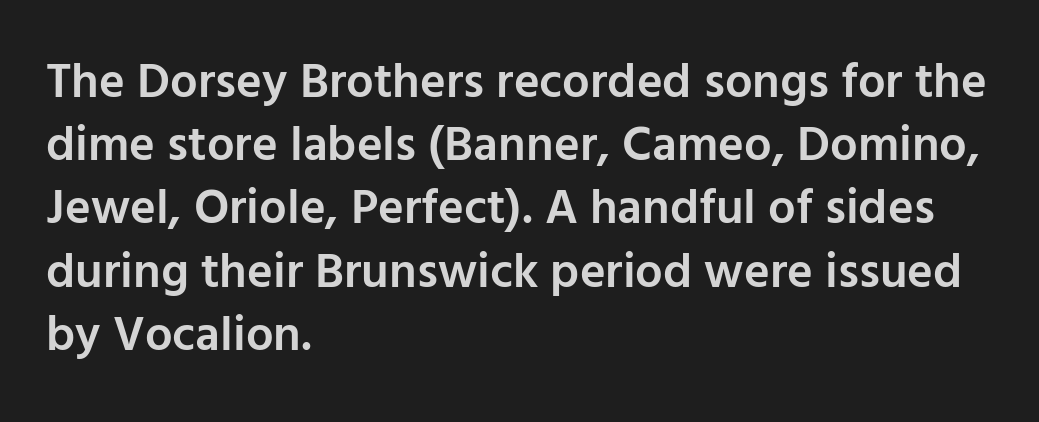
Q: Is the text bold? A: Semi-bold.
Q: Is the text italic (slanted)? A: No, it is upright.
Q: Is the typeface a serif or a sans-serif typeface? A: Sans-serif.
Q: Is the text underlined? A: No.
Q: How is the paragraph aligned? A: Left-aligned.
Q: Is the spacing between letters normal or unusually wide? A: Normal.
Q: Is the spacing between lines tight, normal or loose? A: Normal.
Q: Width (condensed, normal, or wide)? A: Normal.
Q: Stroke contrast? A: Low.
Q: x-height? A: Medium.
Q: Monospaced? A: No.
